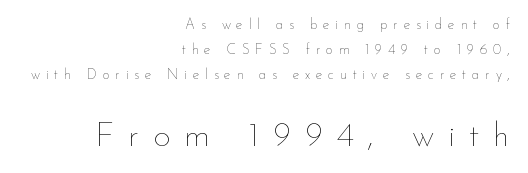
The image shows 34 px thin type, upright; set right-aligned, line spacing 1.77x, unusually wide letter spacing (+0.41 em), not underlined; the second (bottom) block is 2.43x larger; low stroke contrast and a small x-height.
